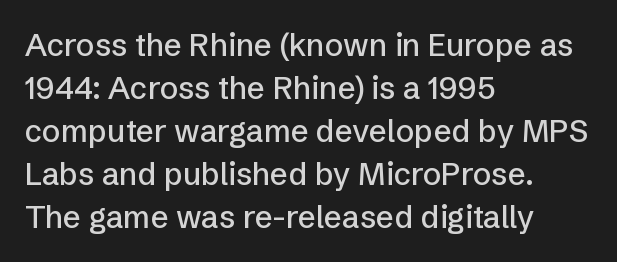
Is this a fixed-width face? No — the glyphs have proportional, varying widths. If you drew a line through each stem, it would be perfectly vertical. In terms of letterspacing, this is plain default setting. These lines are set flush left with a ragged right edge. Descender tails drop into unmarked territory.
